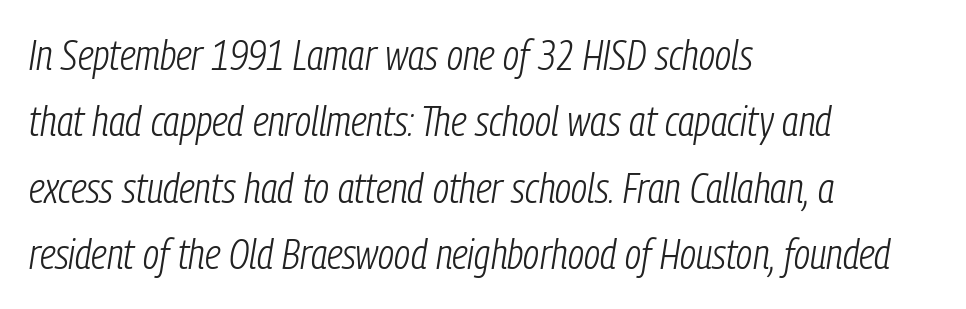
Q: Is the text bold? A: No.
Q: Is the text italic (slanted)? A: Yes, it leans right by about 9 degrees.
Q: Is the text underlined? A: No.
Q: How is the paragraph aligned? A: Left-aligned.
Q: Is the spacing between letters normal or unusually wide? A: Normal.
Q: Is the spacing between lines tight, normal or loose? A: Normal.
Q: Width (condensed, normal, or wide)? A: Condensed.
Q: Stroke contrast? A: Low.
Q: x-height? A: Medium.
Q: Monospaced? A: No.
